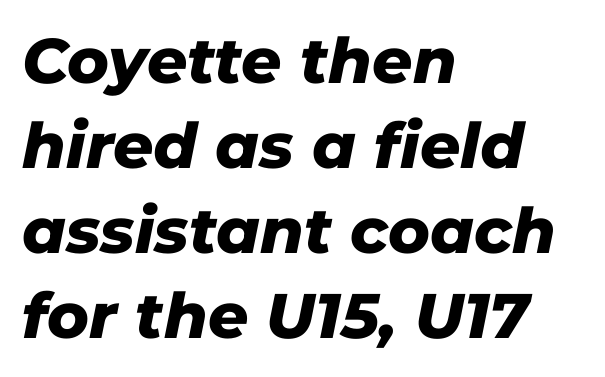
The image shows 63 px heavy type, italic (leaning right); set left-aligned, normal line spacing (1.35x), normal letter spacing, not underlined; low stroke contrast and a medium x-height.
